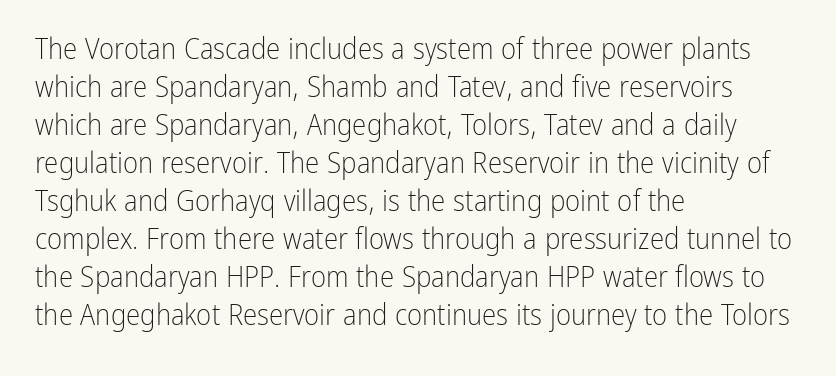
{"serif": "no", "italic": "no", "bold": "no", "weight": "light", "width": "condensed", "stroke_contrast": "low", "x_height": "medium", "monospaced": "no", "underline": "no", "align": "left", "line_spacing": "normal", "line_spacing_ratio": 1.31, "letter_spacing": "normal", "letter_spacing_em": 0.0, "glyph_px": 29}
